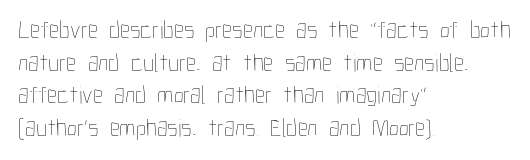
{"italic": "no", "bold": "no", "underline": "no", "align": "left", "line_spacing": "normal", "line_spacing_ratio": 1.31, "letter_spacing": "normal", "letter_spacing_em": 0.0, "glyph_px": 25}
